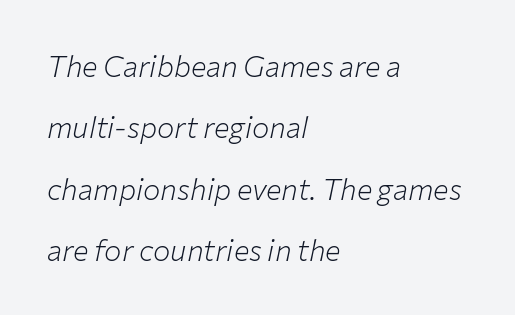
The image shows 29 px light type, italic (leaning right); set left-aligned, loose line spacing (2.12x), normal letter spacing, not underlined; low stroke contrast and a medium x-height.
